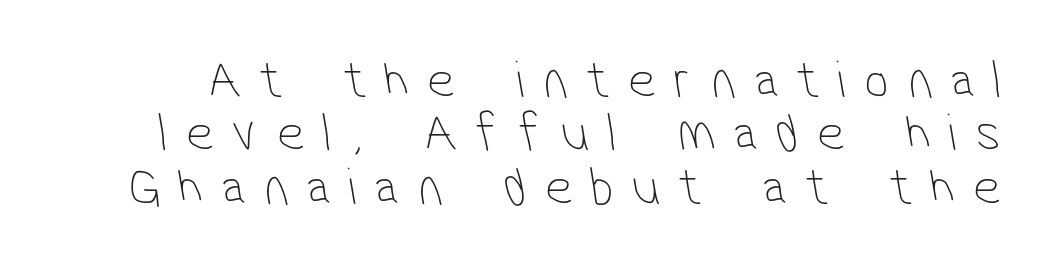
{"serif": "no", "bold": "no", "weight": "thin", "width": "condensed", "stroke_contrast": "low", "x_height": "medium", "monospaced": "no", "underline": "no", "line_spacing": "tight", "line_spacing_ratio": 0.99, "letter_spacing": "wide", "letter_spacing_em": 0.35, "glyph_px": 54}
